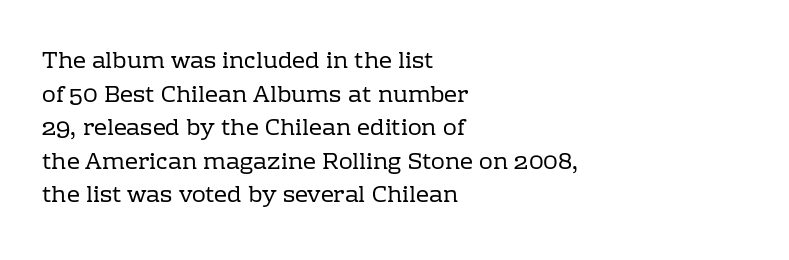
Q: Is the text bold? A: No.
Q: Is the text italic (slanted)? A: No, it is upright.
Q: Is the text underlined? A: No.
Q: How is the paragraph aligned? A: Left-aligned.
Q: Is the spacing between letters normal or unusually wide? A: Normal.
Q: Is the spacing between lines tight, normal or loose? A: Normal.
